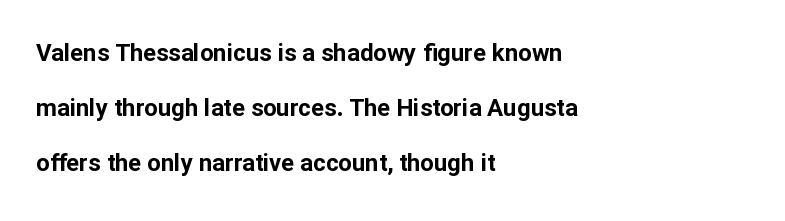
Heft: maximum for text — a bold. The paragraph shown leans on its left margin. Just letters on the line, the space beneath them empty. Whoever set this chose breathing room over compactness in the vertical rhythm.
